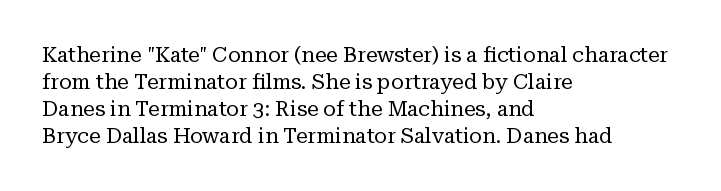
These lines keep a tight, regular rhythm from letter to letter. The rows are spaced the way most documents space them. Nothing heavy about these letters — not bold at all. A roman cut, with each character standing at attention. Check under the words: just untouched page. All the whitespace from short lines collects on the right.
